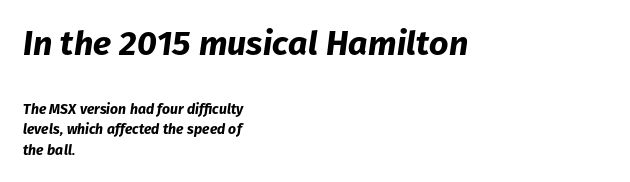
{"italic": "yes", "lean": "right", "slant_degrees": 8, "bold": "yes", "weight": "bold", "width": "normal", "stroke_contrast": "low", "x_height": "medium", "monospaced": "no", "underline": "no", "align": "left", "line_spacing": "normal", "line_spacing_ratio": 1.46, "letter_spacing": "normal", "letter_spacing_em": 0.0, "larger_block": "first", "size_ratio": 2.43, "glyph_px": 34}
